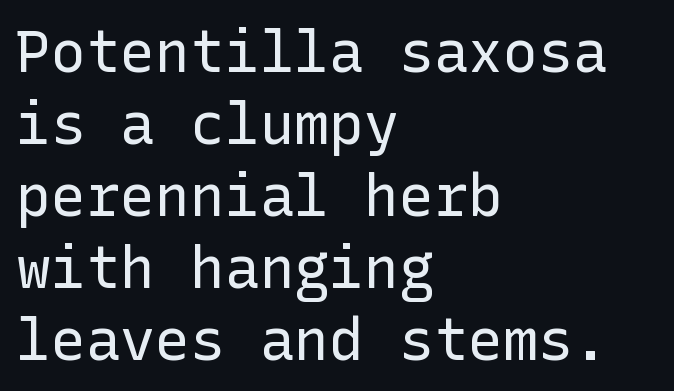
{"serif": "no", "italic": "no", "bold": "no", "weight": "regular", "width": "normal", "stroke_contrast": "low", "x_height": "medium", "underline": "no", "align": "left", "line_spacing_ratio": 1.24, "letter_spacing": "normal", "letter_spacing_em": 0.0, "glyph_px": 58}
